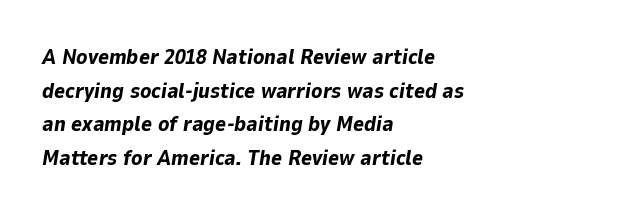
Tracking value appears to be zero — textbook default spacing. Bare-footed words on every line. Its strokes are broad and dark, the hallmark of bold type. This rendering uses left alignment, leaving the right contour irregular. Summary of vertical rhythm: regular, with standard interline spacing.
